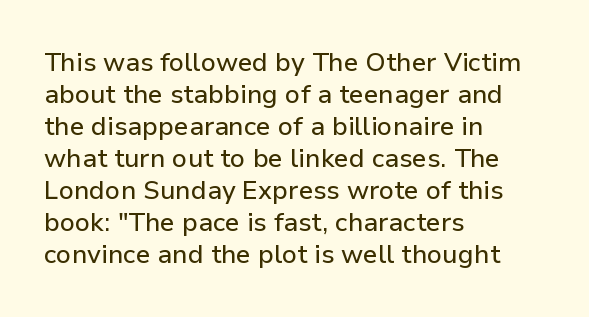
{"italic": "no", "underline": "no", "align": "left", "line_spacing_ratio": 1.23, "letter_spacing": "normal", "letter_spacing_em": 0.0, "glyph_px": 26}
